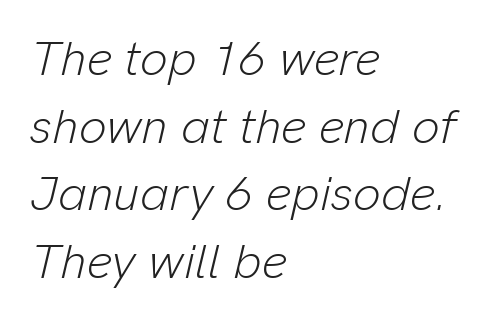
The image shows 49 px light type, italic (leaning right); set left-aligned, normal line spacing (1.38x), normal letter spacing, not underlined; low stroke contrast and a medium x-height.
